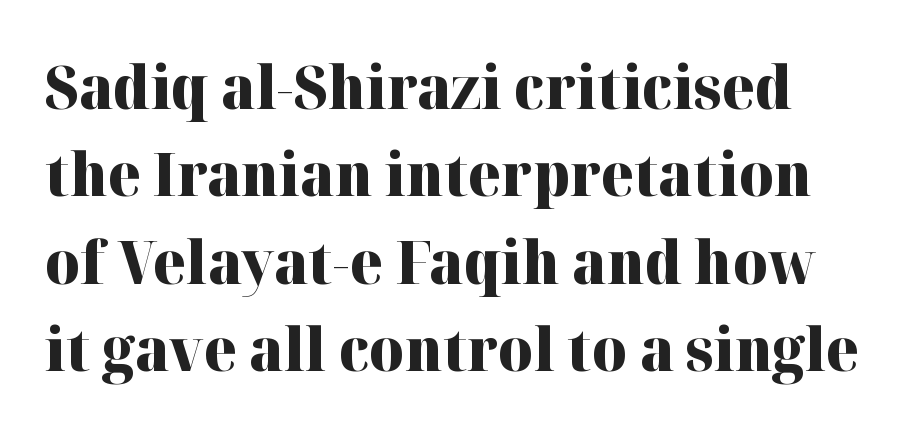
Q: Is the text bold? A: Yes.
Q: Is the text italic (slanted)? A: No, it is upright.
Q: Is the typeface a serif or a sans-serif typeface? A: Serif.
Q: Is the text underlined? A: No.
Q: Is the spacing between letters normal or unusually wide? A: Normal.
Q: Is the spacing between lines tight, normal or loose? A: Normal.
Q: Width (condensed, normal, or wide)? A: Normal.
Q: Stroke contrast? A: High.
Q: x-height? A: Medium.
Q: Monospaced? A: No.
